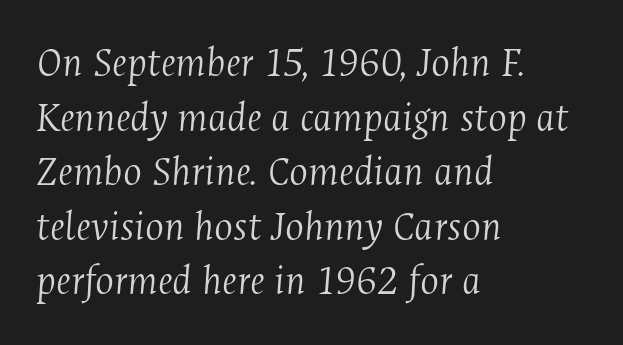
Unmarked baselines from the first word to the last. How are the letters spaced? Ordinarily, with no added tracking. The letterforms sit at book weight or below. This rendering employs a face with finishing strokes, i.e., a serif. Varying glyph widths throughout — classic text-font behaviour.
